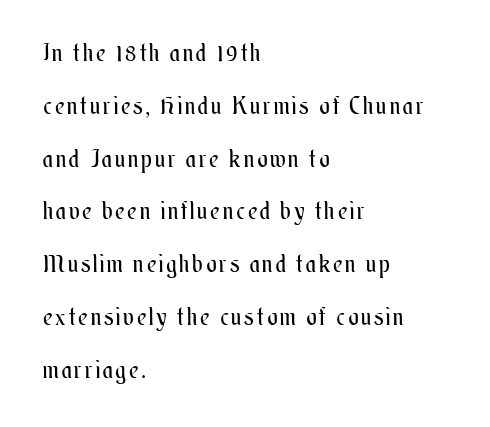
Q: Is the text bold? A: No.
Q: Is the text italic (slanted)? A: No, it is upright.
Q: Is the text underlined? A: No.
Q: How is the paragraph aligned? A: Left-aligned.
Q: Is the spacing between lines tight, normal or loose? A: Loose.
